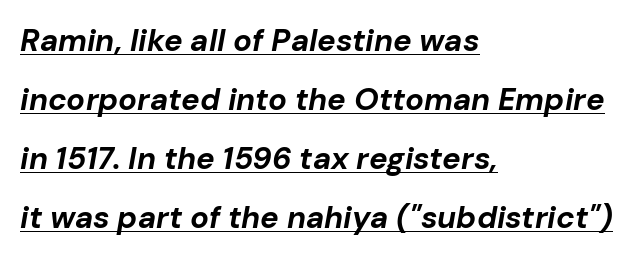
{"italic": "yes", "lean": "right", "slant_degrees": 10, "bold": "yes", "weight": "bold", "width": "normal", "stroke_contrast": "low", "x_height": "medium", "monospaced": "no", "underline": "yes", "align": "left", "line_spacing": "loose", "line_spacing_ratio": 1.9, "letter_spacing": "normal", "letter_spacing_em": 0.0, "glyph_px": 31}
